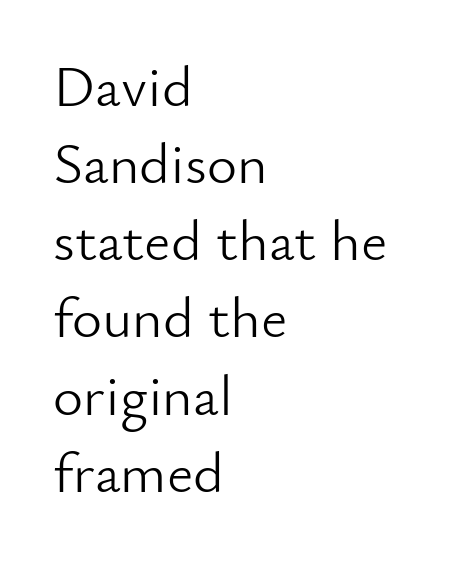
Spacing verdict: proportional, widths tailored to each character. Anything drawn beneath the words? Only blank space. One glance says typical: line gaps are just what's usual. The characters are drawn with everyday or finer stroke widths.
